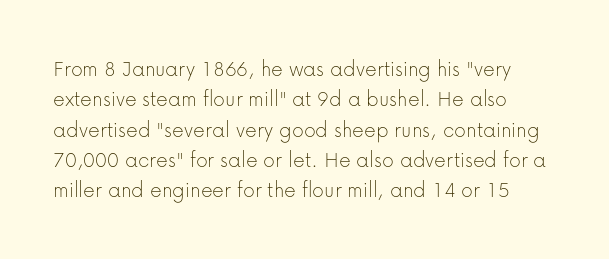
Q: Is the text bold? A: No.
Q: Is the text italic (slanted)? A: No, it is upright.
Q: Is the text underlined? A: No.
Q: Is the spacing between letters normal or unusually wide? A: Normal.
Q: Is the spacing between lines tight, normal or loose? A: Normal.
